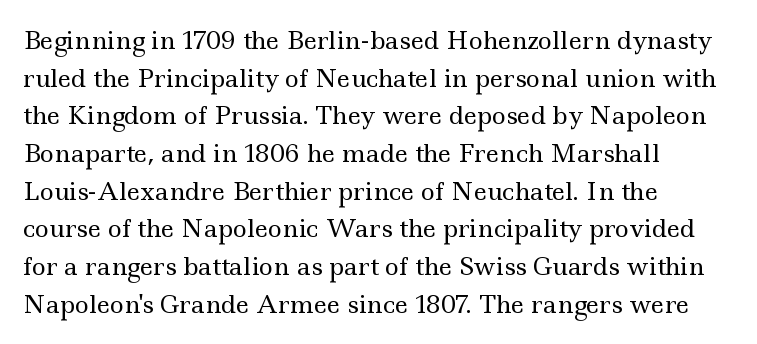
The image shows 24 px text type, upright; set left-aligned, normal line spacing (1.57x), normal letter spacing, not underlined.
